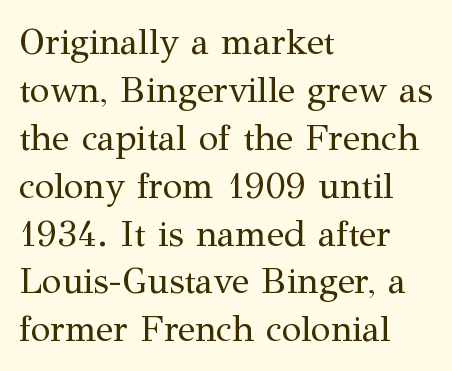
Q: Is the text bold? A: No.
Q: Is the text italic (slanted)? A: No, it is upright.
Q: Is the typeface a serif or a sans-serif typeface? A: Serif.
Q: Is the text underlined? A: No.
Q: How is the paragraph aligned? A: Left-aligned.
Q: Is the spacing between letters normal or unusually wide? A: Normal.
Q: Is the spacing between lines tight, normal or loose? A: Normal.
Q: Width (condensed, normal, or wide)? A: Normal.
Q: Stroke contrast? A: Medium.
Q: x-height? A: Medium.
Q: Monospaced? A: No.
